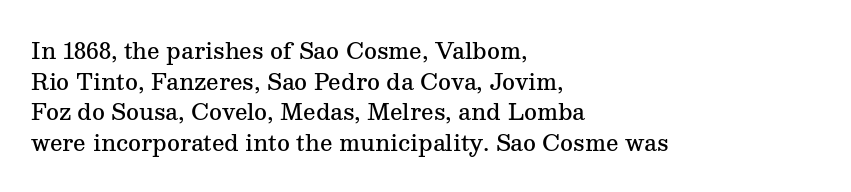
The image shows 22 px text type, upright; set left-aligned, normal line spacing (1.39x), normal letter spacing, not underlined.
